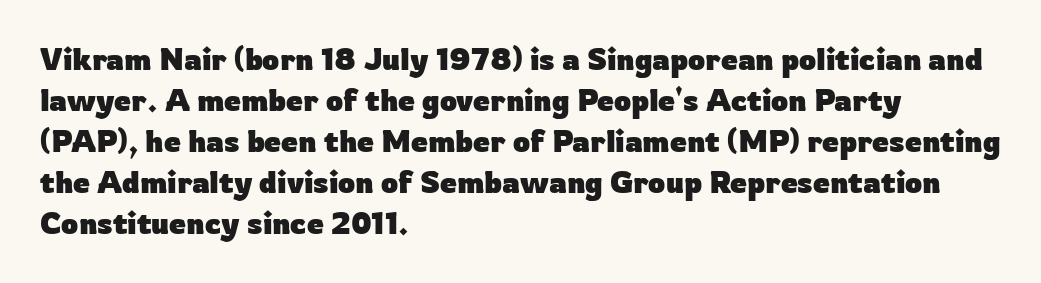
{"serif": "no", "italic": "no", "bold": "yes", "weight": "heavy", "width": "normal", "stroke_contrast": "low", "x_height": "medium", "monospaced": "no", "underline": "no", "align": "left", "line_spacing": "normal", "line_spacing_ratio": 1.37, "letter_spacing": "normal", "letter_spacing_em": 0.0, "glyph_px": 30}
